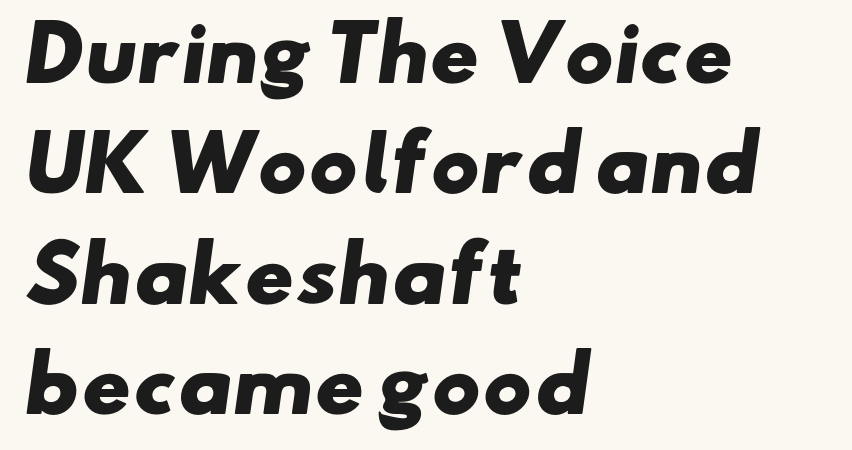
The image shows 74 px heavy, wide sans-serif type; set left-aligned, normal line spacing (1.49x), normal letter spacing, not underlined; low stroke contrast and a small x-height.
